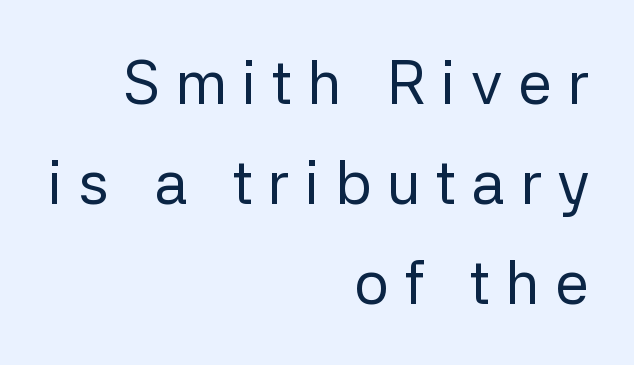
{"serif": "no", "italic": "no", "bold": "no", "weight": "regular", "width": "normal", "stroke_contrast": "low", "x_height": "medium", "monospaced": "no", "underline": "no", "align": "right", "line_spacing": "normal", "line_spacing_ratio": 1.64, "letter_spacing": "wide", "letter_spacing_em": 0.25, "glyph_px": 61}
